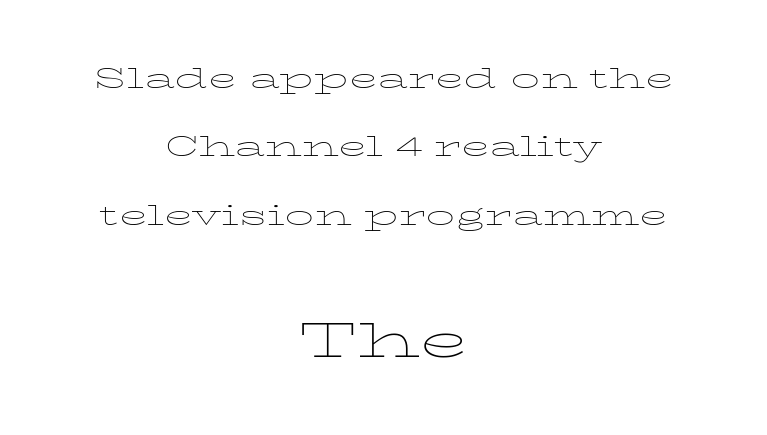
You could not count columns in this text — the font is proportionally spaced. This sample is center-justified, so both line endings float freely. I'd call this a serif setting — the letters wear small feet. Does the bottom block carry the larger type? Yes, it does. Descenders hang freely into open space. Notice the wide empty band between every row — that's loose leading.
